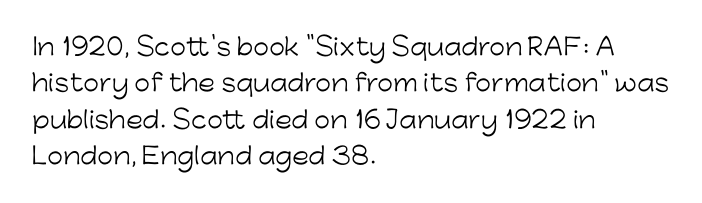
Compared with typical paragraphs, the rows here are spaced about the same. The letterforms sit at book weight or below. Ascenders rise straight up at ninety degrees. The lines are quadded left. Check the space under the baseline: it is left empty. Tracking value appears to be zero — textbook default spacing.
